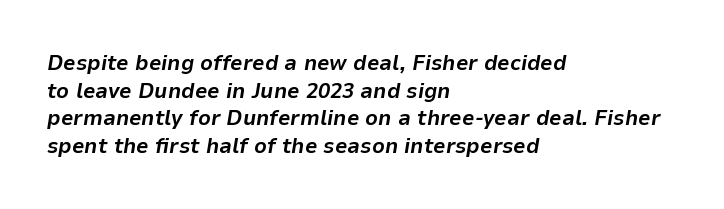
Does the copy run flush right? No — it runs flush left. The horizontal fit of the characters is conventional and even. Summary of weight: heavy, a full bold. The leading is moderate, giving the passage an even texture. Observe the lean: these are italic letterforms.
